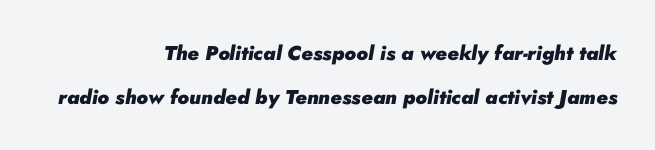
{"italic": "yes", "lean": "right", "slant_degrees": 10, "bold": "yes", "underline": "no", "align": "right", "line_spacing": "loose", "line_spacing_ratio": 2.18, "letter_spacing": "normal", "letter_spacing_em": 0.0, "glyph_px": 20}
